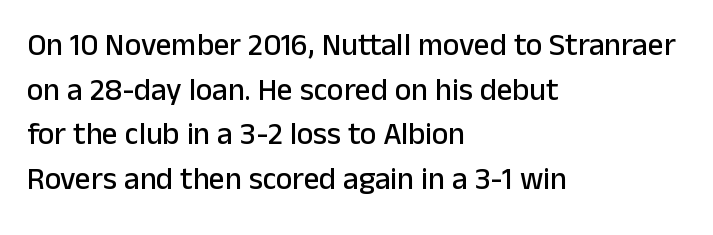
The image shows 31 px sans-serif type, upright; set left-aligned, normal line spacing (1.44x), normal letter spacing, not underlined; low stroke contrast and a medium x-height.
